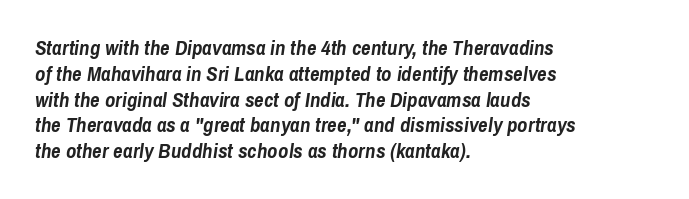
On the weight axis this lands at bold, roughly 700. The tracking reads as untouched default to a designer's eye. It's the slanting kind of type. Line starts are locked; line ends wander. No word sits above an underline.
